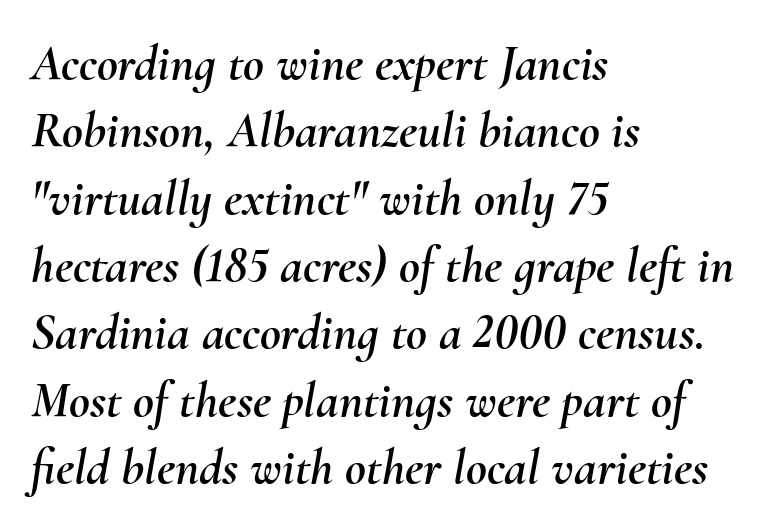
The image shows 51 px text type, italic (leaning right); set left-aligned, normal line spacing (1.32x), normal letter spacing, not underlined; medium stroke contrast and a small x-height.
